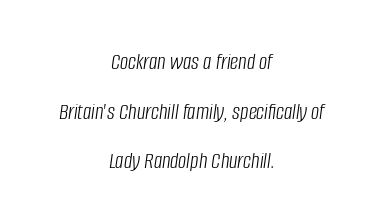
{"italic": "yes", "lean": "right", "slant_degrees": 8, "bold": "no", "underline": "no", "align": "center", "line_spacing": "loose", "line_spacing_ratio": 2.16, "letter_spacing": "normal", "letter_spacing_em": 0.0, "glyph_px": 23}
